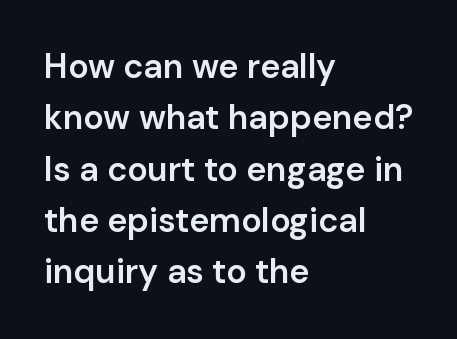
You could not count columns in this text — the font is proportionally spaced. The foot of each line stays bare and open. Inter-character spacing is left at the font's built-in metrics. Style check: upright. These words are printed semibold, heavier than regular yet not bold. A typesetter would call this leading conventional body-copy spacing.
